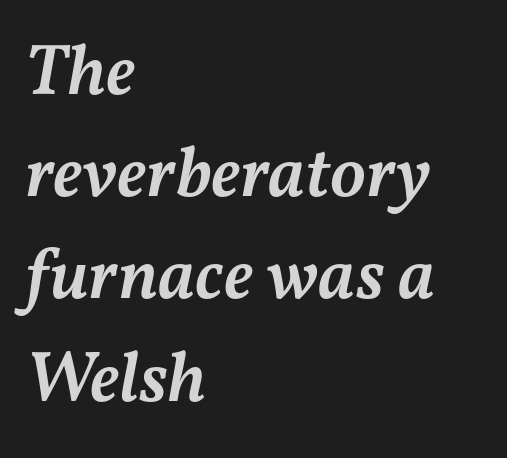
Q: Is the text bold? A: Semi-bold.
Q: Is the text italic (slanted)? A: Yes, it leans right by about 11 degrees.
Q: Is the text underlined? A: No.
Q: How is the paragraph aligned? A: Left-aligned.
Q: Is the spacing between letters normal or unusually wide? A: Normal.
Q: Is the spacing between lines tight, normal or loose? A: Normal.
Q: Width (condensed, normal, or wide)? A: Normal.
Q: Stroke contrast? A: Medium.
Q: x-height? A: Medium.
Q: Monospaced? A: No.
